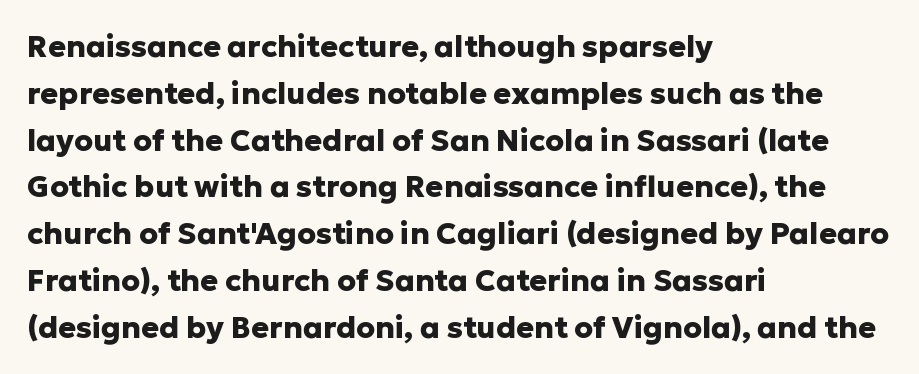
Q: Is the text bold? A: Yes.
Q: Is the text italic (slanted)? A: No, it is upright.
Q: Is the typeface a serif or a sans-serif typeface? A: Sans-serif.
Q: Is the text underlined? A: No.
Q: How is the paragraph aligned? A: Left-aligned.
Q: Is the spacing between letters normal or unusually wide? A: Normal.
Q: Is the spacing between lines tight, normal or loose? A: Normal.
Q: Width (condensed, normal, or wide)? A: Normal.
Q: Stroke contrast? A: Low.
Q: x-height? A: Medium.
Q: Monospaced? A: No.
